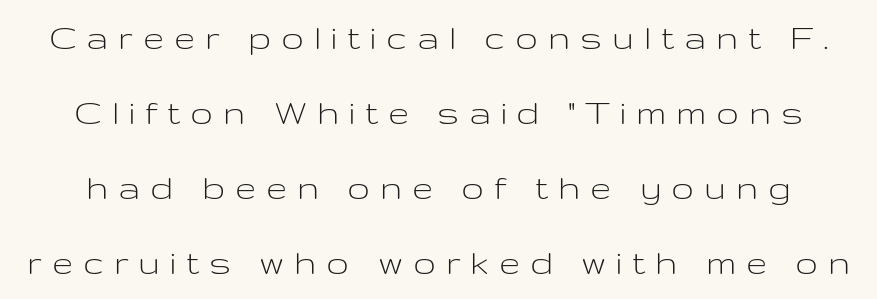
Q: Is the text bold? A: No.
Q: Is the text italic (slanted)? A: No, it is upright.
Q: Is the typeface a serif or a sans-serif typeface? A: Sans-serif.
Q: Is the text underlined? A: No.
Q: Is the spacing between letters normal or unusually wide? A: Unusually wide.
Q: Is the spacing between lines tight, normal or loose? A: Loose.
Q: Width (condensed, normal, or wide)? A: Wide.
Q: Stroke contrast? A: Low.
Q: x-height? A: Medium.
Q: Monospaced? A: No.
